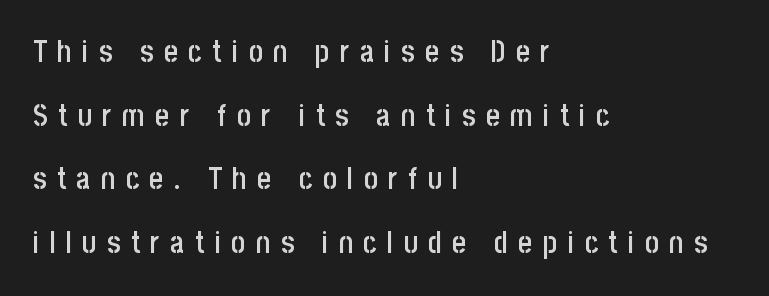
The image shows 30 px semibold, condensed sans-serif type, upright; set left-aligned, loose line spacing (2.12x), unusually wide letter spacing (+0.35 em), not underlined; low stroke contrast and a large x-height.
